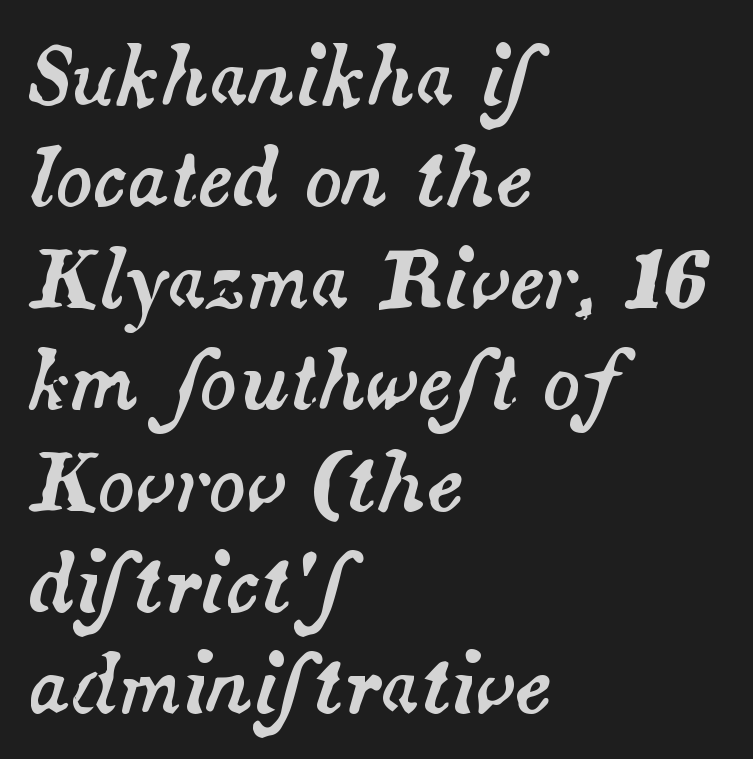
Q: Is the text italic (slanted)? A: Yes, it leans right by about 14 degrees.
Q: Is the text underlined? A: No.
Q: How is the paragraph aligned? A: Left-aligned.
Q: Is the spacing between letters normal or unusually wide? A: Normal.
Q: Is the spacing between lines tight, normal or loose? A: Normal.
Q: Width (condensed, normal, or wide)? A: Normal.
Q: Stroke contrast? A: Medium.
Q: x-height? A: Small.
Q: Monospaced? A: No.
